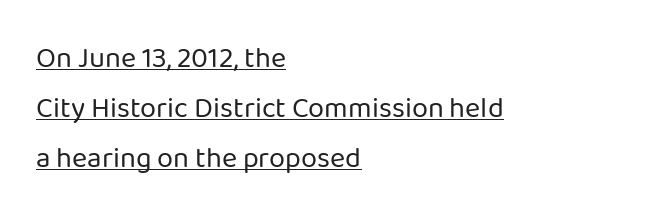
Q: Is the text bold? A: No.
Q: Is the text italic (slanted)? A: No, it is upright.
Q: Is the typeface a serif or a sans-serif typeface? A: Sans-serif.
Q: Is the text underlined? A: Yes.
Q: How is the paragraph aligned? A: Left-aligned.
Q: Is the spacing between letters normal or unusually wide? A: Normal.
Q: Width (condensed, normal, or wide)? A: Normal.
Q: Stroke contrast? A: Low.
Q: x-height? A: Medium.
Q: Monospaced? A: No.
